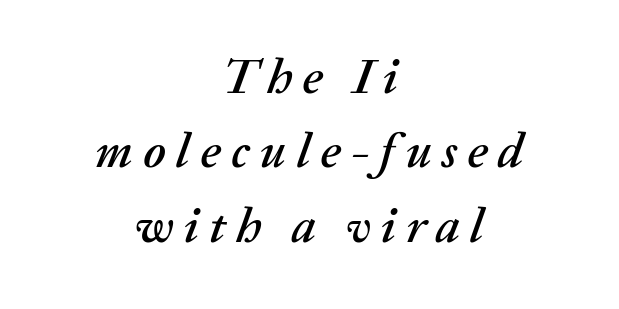
The lines are quadded center. Students, observe: this is what conventionally led text looks like. Each letter keeps its own natural width here, so spacing adapts to shape. This rendering features lettering with no underline.
